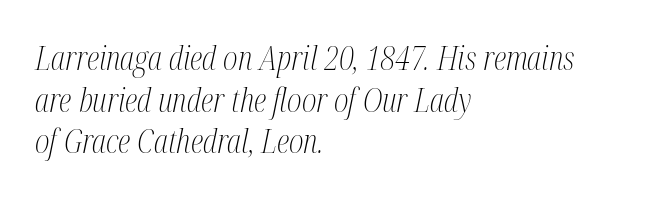
The paragraph has a hard left edge and a soft right edge. Counters stay open thanks to moderate or lighter strokes. A bare baseline throughout the passage. These lines are rendered in a variable-pitch font. In terms of letterform style, serifs are clearly present.
